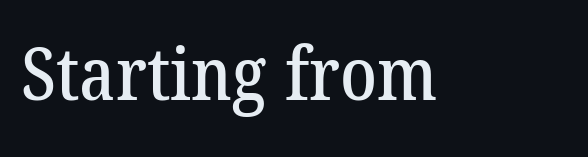
{"serif": "yes", "width": "normal", "stroke_contrast": "low", "x_height": "medium", "monospaced": "no", "underline": "no", "letter_spacing": "normal", "letter_spacing_em": 0.0, "glyph_px": 73}
